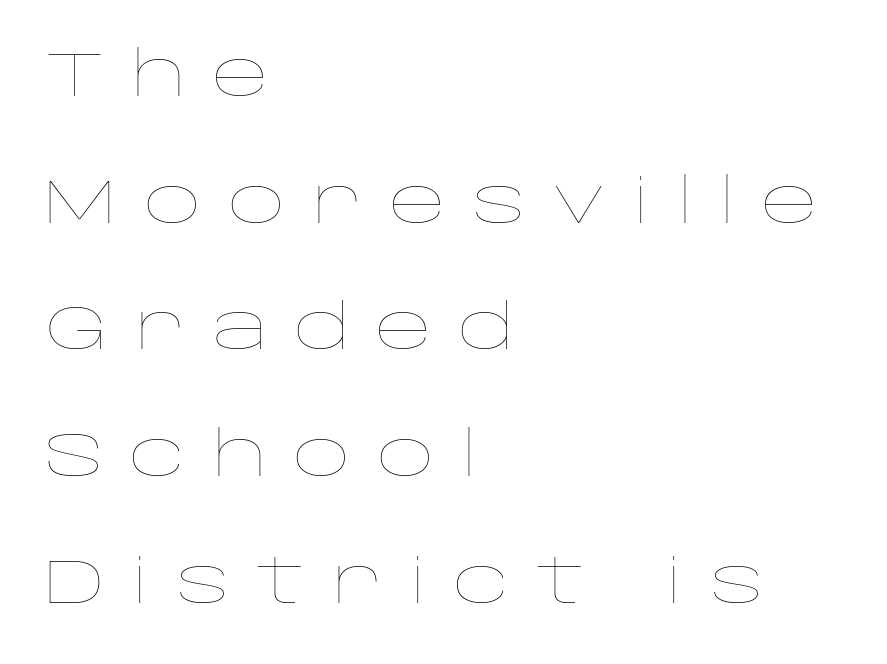
The image shows 63 px thin, wide type, upright; set left-aligned, loose line spacing (2.01x), unusually wide letter spacing (+0.41 em), not underlined; low stroke contrast and a large x-height.
